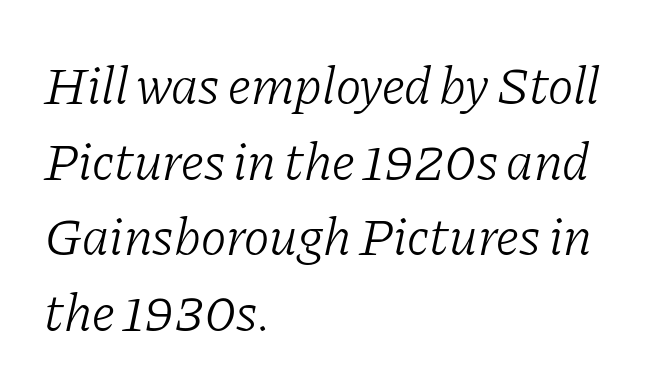
Q: Is the text bold? A: No.
Q: Is the text italic (slanted)? A: Yes, it leans right by about 11 degrees.
Q: Is the typeface a serif or a sans-serif typeface? A: Serif.
Q: Is the text underlined? A: No.
Q: How is the paragraph aligned? A: Left-aligned.
Q: Is the spacing between letters normal or unusually wide? A: Normal.
Q: Is the spacing between lines tight, normal or loose? A: Normal.
Q: Width (condensed, normal, or wide)? A: Normal.
Q: Stroke contrast? A: Low.
Q: x-height? A: Medium.
Q: Monospaced? A: No.
